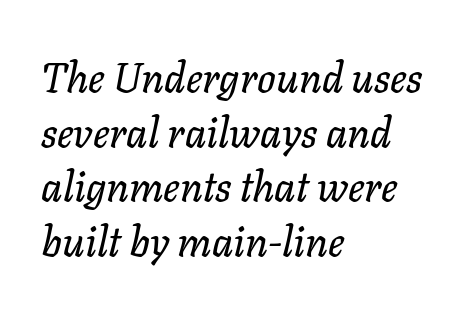
Q: Is the text italic (slanted)? A: Yes, it leans right by about 11 degrees.
Q: Is the text underlined? A: No.
Q: How is the paragraph aligned? A: Left-aligned.
Q: Is the spacing between letters normal or unusually wide? A: Normal.
Q: Is the spacing between lines tight, normal or loose? A: Normal.
Q: Width (condensed, normal, or wide)? A: Normal.
Q: Stroke contrast? A: Low.
Q: x-height? A: Medium.
Q: Monospaced? A: No.
